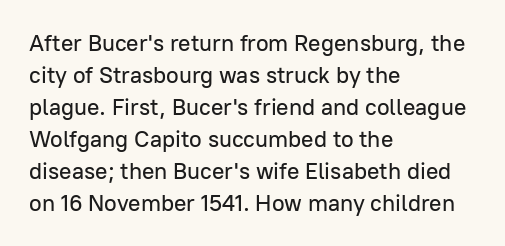
These lines are set flush left with a ragged right edge. Nope, not italic — everything's standing straight. Observe the ordinary spacing: letters are neighbours, not strangers. Vertically, the passage feels balanced, rows spaced as you'd expect. Has an underline been added? It has not.
